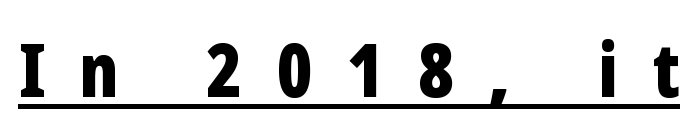
{"serif": "no", "italic": "no", "bold": "yes", "weight": "bold", "width": "condensed", "stroke_contrast": "low", "x_height": "medium", "monospaced": "no", "underline": "yes", "letter_spacing": "wide", "letter_spacing_em": 0.46, "glyph_px": 74}
